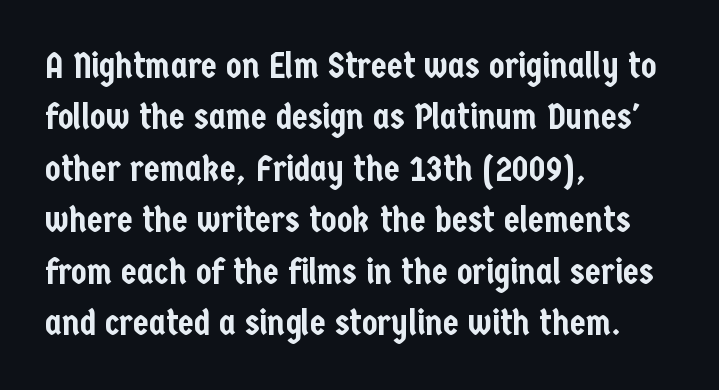
Q: Is the text italic (slanted)? A: No, it is upright.
Q: Is the typeface a serif or a sans-serif typeface? A: Sans-serif.
Q: Is the text underlined? A: No.
Q: How is the paragraph aligned? A: Left-aligned.
Q: Is the spacing between letters normal or unusually wide? A: Normal.
Q: Is the spacing between lines tight, normal or loose? A: Normal.
Q: Width (condensed, normal, or wide)? A: Condensed.
Q: Stroke contrast? A: Low.
Q: x-height? A: Medium.
Q: Monospaced? A: No.
